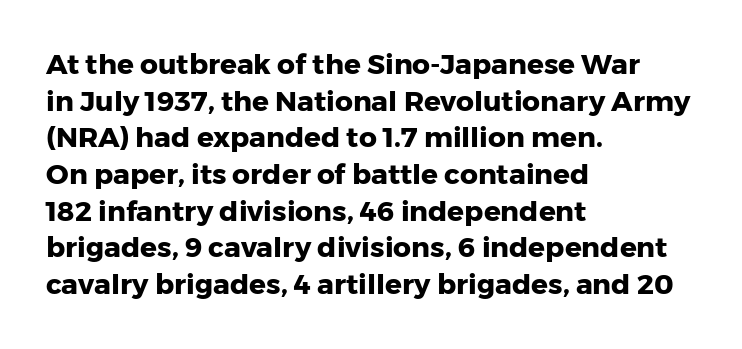
The image shows 28 px heavy sans-serif type, upright; set left-aligned, normal line spacing (1.31x), normal letter spacing, not underlined; low stroke contrast and a medium x-height.
